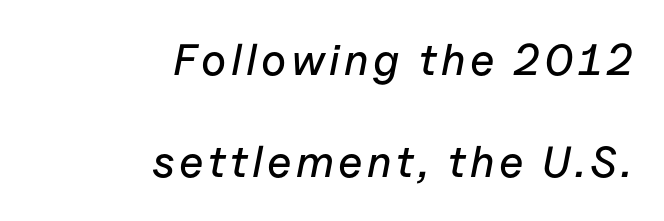
The image shows 44 px text type, italic (leaning right); set right-aligned, loose line spacing (2.32x), not underlined; low stroke contrast and a medium x-height.
